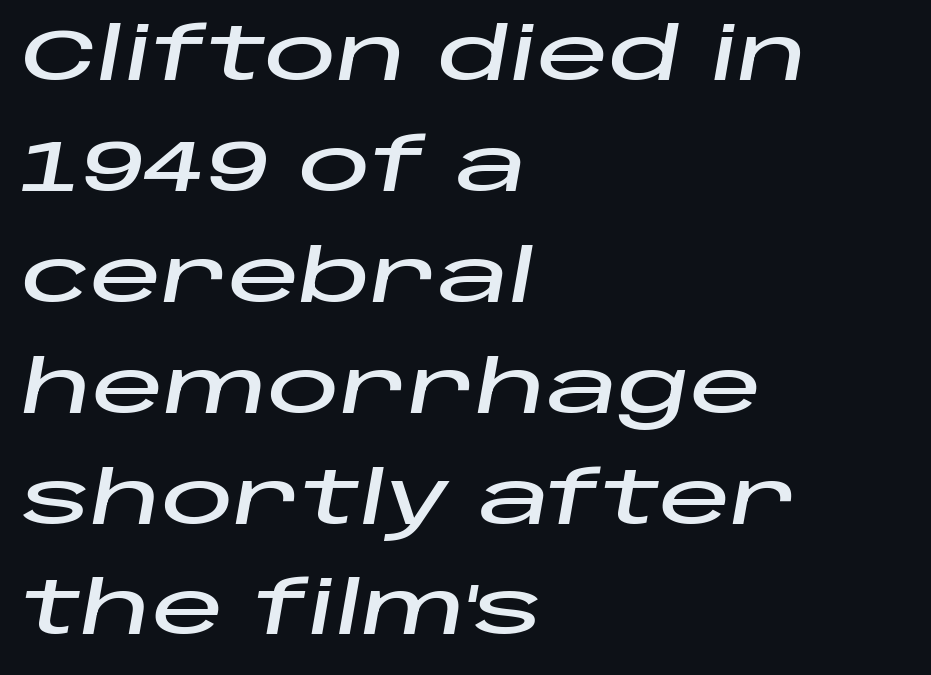
{"italic": "yes", "lean": "right", "slant_degrees": 10, "width": "wide", "stroke_contrast": "low", "x_height": "large", "monospaced": "no", "underline": "no", "align": "left", "line_spacing": "normal", "line_spacing_ratio": 1.54, "letter_spacing": "normal", "letter_spacing_em": 0.0, "glyph_px": 72}
